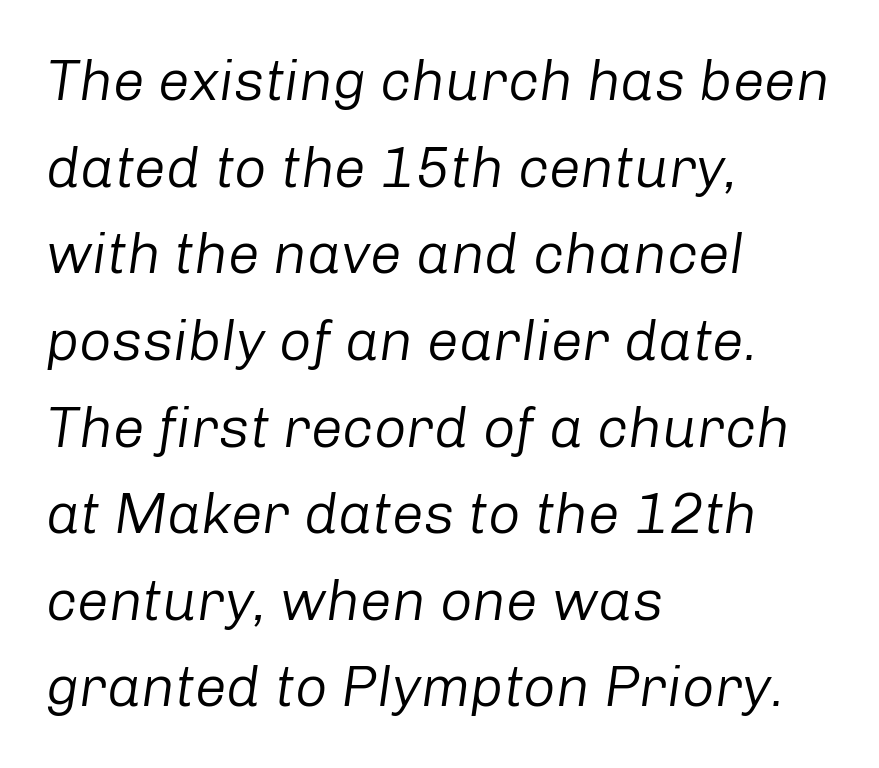
{"italic": "yes", "lean": "right", "slant_degrees": 8, "bold": "no", "weight": "regular", "width": "normal", "stroke_contrast": "low", "x_height": "medium", "monospaced": "no", "underline": "no", "align": "left", "line_spacing": "normal", "line_spacing_ratio": 1.52, "letter_spacing": "normal", "letter_spacing_em": 0.0, "glyph_px": 57}
